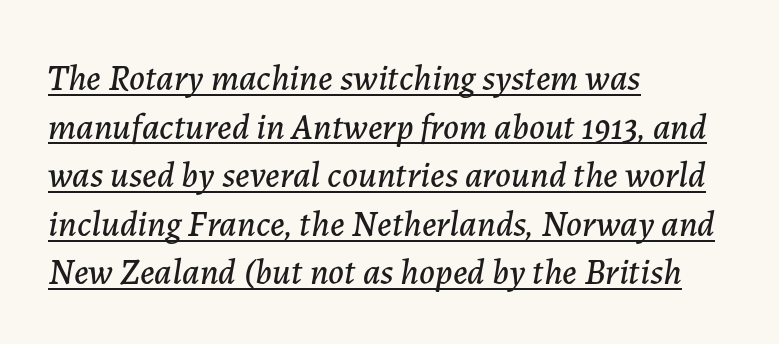
{"italic": "yes", "lean": "right", "slant_degrees": 7, "width": "normal", "stroke_contrast": "low", "x_height": "medium", "monospaced": "no", "underline": "yes", "align": "left", "line_spacing": "normal", "line_spacing_ratio": 1.35, "letter_spacing": "normal", "letter_spacing_em": 0.0, "glyph_px": 36}
